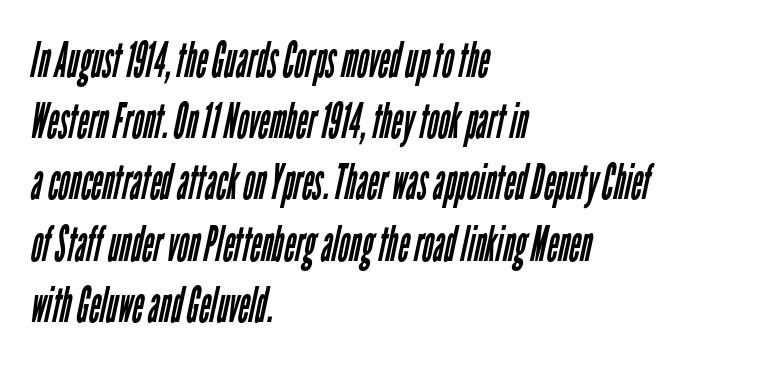
Bare-footed words on every line. The rows are spaced the way most documents space them. The font sits on the lighter half of the weight spectrum, regular included. Is the block centered? No — it sits flush against the left margin. Unlike a traditional serif, this face leaves its strokes unadorned. Looks like regular typesetting: each glyph gets only the width it needs.
